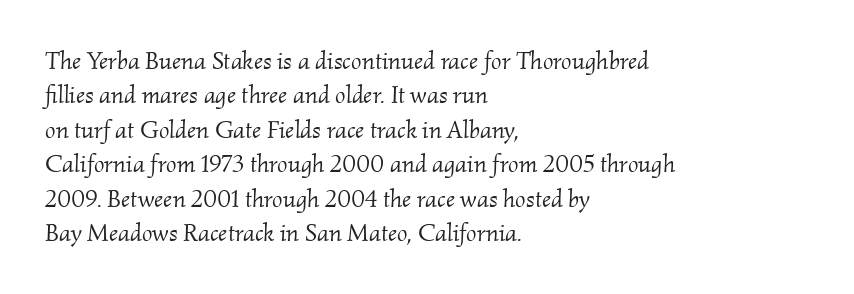
The font sits on the lighter half of the weight spectrum, regular included. Any mark beneath the type? The region is blank. The letters are slanted; this is an italic face. What's the leading like? Ordinary, nothing unusual.
